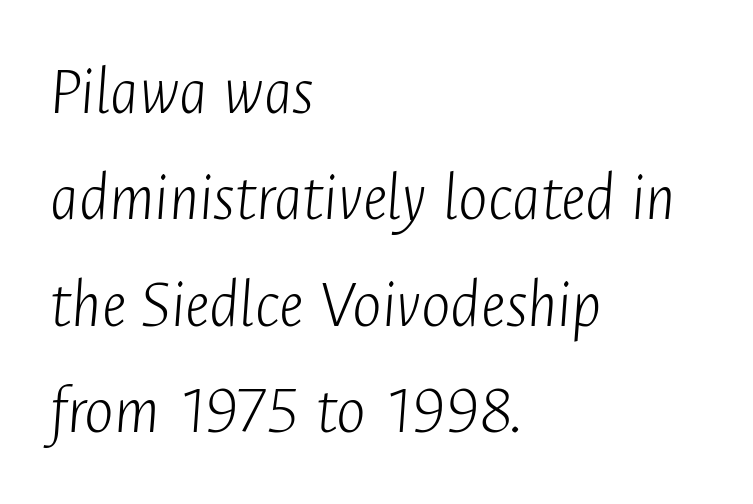
The image shows 70 px light, condensed type, italic (leaning right); set left-aligned, normal line spacing (1.52x), normal letter spacing, not underlined; low stroke contrast and a medium x-height.
